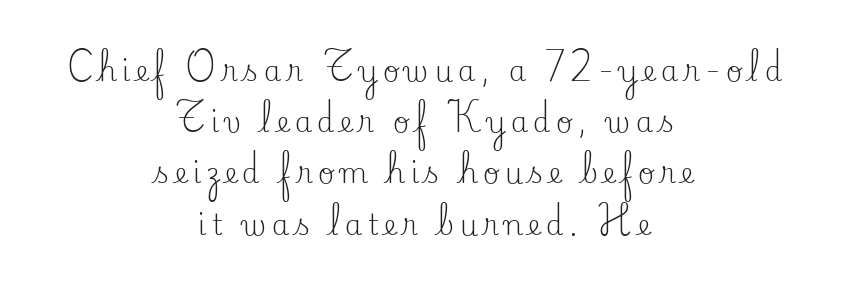
{"italic": "no", "bold": "no", "weight": "regular", "width": "normal", "stroke_contrast": "low", "x_height": "small", "monospaced": "no", "underline": "no", "align": "center", "line_spacing_ratio": 1.83, "glyph_px": 28}
